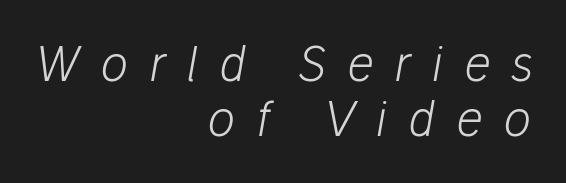
Q: Is the text bold? A: No.
Q: Is the text italic (slanted)? A: Yes, it leans right by about 10 degrees.
Q: Is the text underlined? A: No.
Q: How is the paragraph aligned? A: Right-aligned.
Q: Is the spacing between letters normal or unusually wide? A: Unusually wide.
Q: Width (condensed, normal, or wide)? A: Normal.
Q: Stroke contrast? A: Low.
Q: x-height? A: Medium.
Q: Monospaced? A: No.
